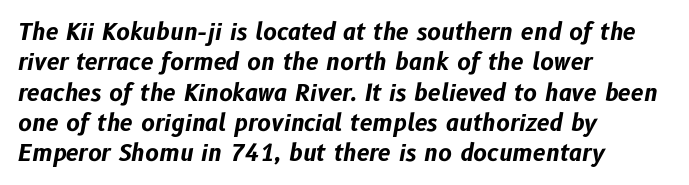
The image shows 23 px bold type, italic (leaning right); set left-aligned, normal line spacing (1.32x), normal letter spacing, not underlined.
